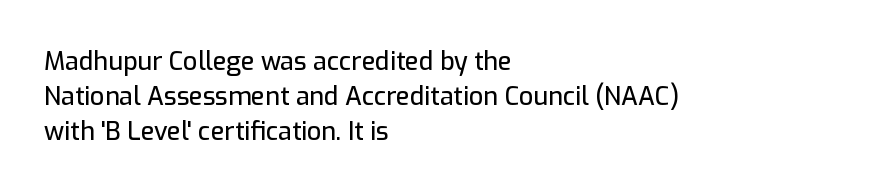
Q: Is the text italic (slanted)? A: No, it is upright.
Q: Is the text underlined? A: No.
Q: How is the paragraph aligned? A: Left-aligned.
Q: Is the spacing between letters normal or unusually wide? A: Normal.
Q: Is the spacing between lines tight, normal or loose? A: Normal.
